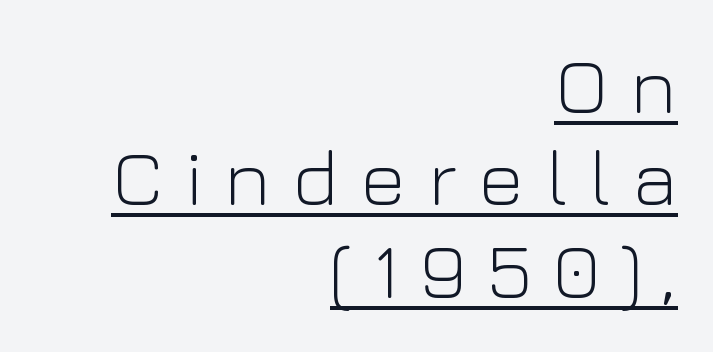
{"serif": "no", "italic": "no", "bold": "no", "weight": "light", "width": "normal", "stroke_contrast": "low", "x_height": "medium", "monospaced": "no", "underline": "yes", "align": "right", "line_spacing_ratio": 1.17, "letter_spacing": "wide", "letter_spacing_em": 0.27, "glyph_px": 79}
